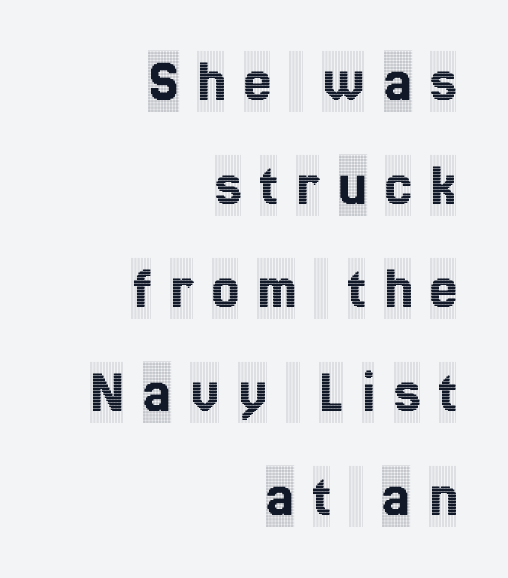
Posture: straight, roman, zero tilt. Visually the block forms a straight wall on the right and a jagged coastline on the left. Evenly set lines give the paragraph a standard silhouette. Is this a fixed-width face? No — the glyphs have proportional, varying widths. Students, note that the glyphs here are deliberately spaced far apart.
